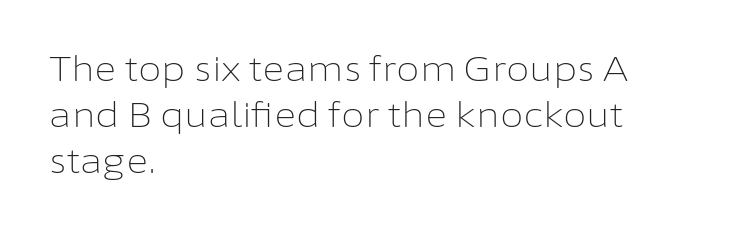
The image shows 34 px light sans-serif type, upright; set left-aligned, normal line spacing (1.35x), normal letter spacing, not underlined; low stroke contrast and a medium x-height.
